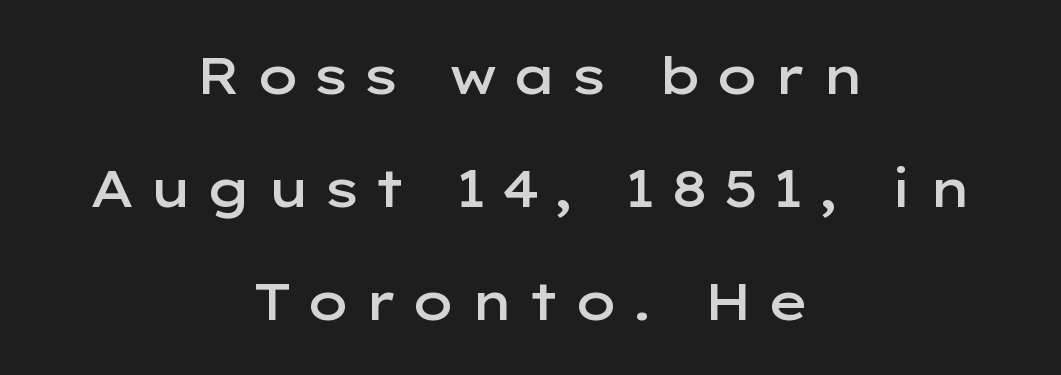
{"serif": "no", "italic": "no", "bold": "semi", "weight": "semibold", "width": "wide", "stroke_contrast": "low", "x_height": "medium", "monospaced": "no", "underline": "no", "align": "center", "line_spacing": "loose", "line_spacing_ratio": 2.17, "letter_spacing": "wide", "letter_spacing_em": 0.26, "glyph_px": 52}
